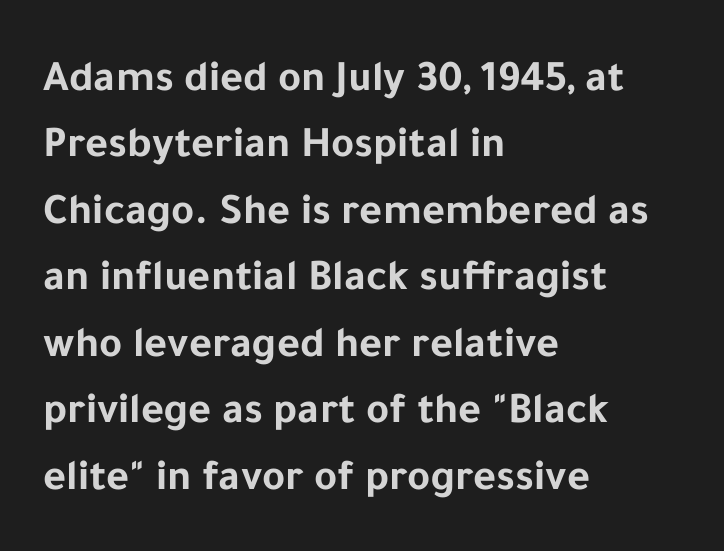
Q: Is the text bold? A: Yes.
Q: Is the text italic (slanted)? A: No, it is upright.
Q: Is the typeface a serif or a sans-serif typeface? A: Sans-serif.
Q: Is the text underlined? A: No.
Q: How is the paragraph aligned? A: Left-aligned.
Q: Is the spacing between letters normal or unusually wide? A: Normal.
Q: Is the spacing between lines tight, normal or loose? A: Normal.
Q: Width (condensed, normal, or wide)? A: Normal.
Q: Stroke contrast? A: Low.
Q: x-height? A: Medium.
Q: Monospaced? A: No.
